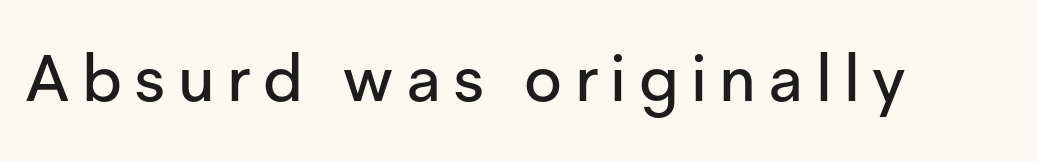
Q: Is the text italic (slanted)? A: No, it is upright.
Q: Is the typeface a serif or a sans-serif typeface? A: Sans-serif.
Q: Is the text underlined? A: No.
Q: Width (condensed, normal, or wide)? A: Normal.
Q: Stroke contrast? A: Low.
Q: x-height? A: Medium.
Q: Monospaced? A: No.
